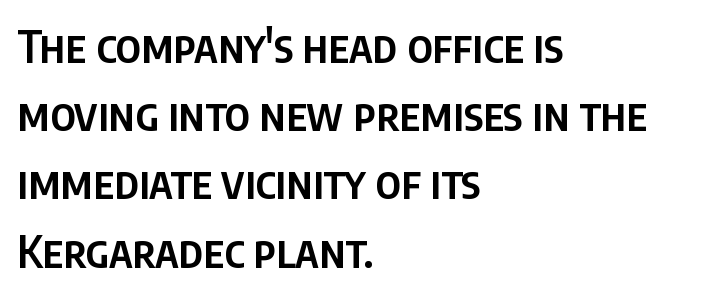
Looks like regular typesetting: each glyph gets only the width it needs. The axis of the letterforms is exactly vertical. Anything drawn beneath the words? Only blank space. Interline gaps are of average width in this sample. The letters are semibold — heavier than regular but short of a full bold. The passage is arranged the way most books set body copy — flush left.
